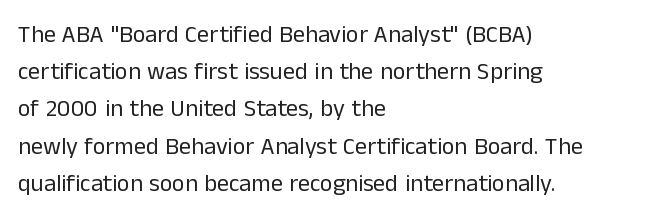
{"italic": "no", "bold": "no", "underline": "no", "align": "left", "line_spacing": "normal", "line_spacing_ratio": 1.55, "letter_spacing": "normal", "letter_spacing_em": 0.0, "glyph_px": 24}
